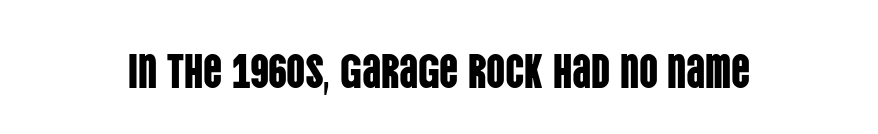
The image shows 47 px condensed sans-serif type, upright; set normal letter spacing, not underlined; low stroke contrast and a large x-height.
